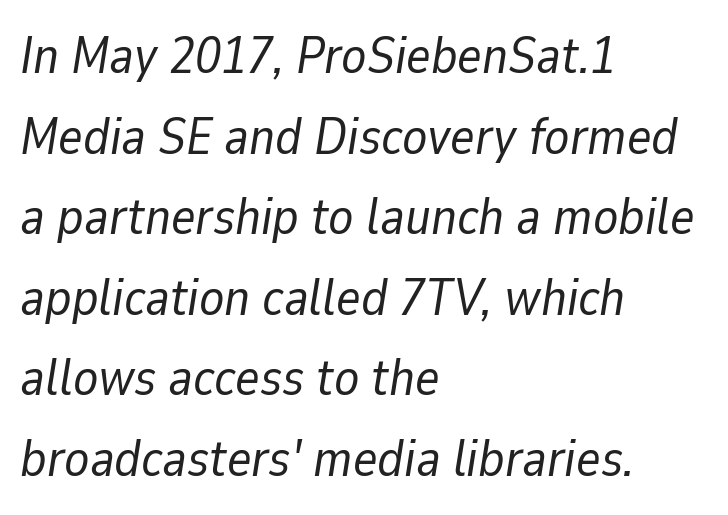
All the whitespace from short lines collects on the right. A typesetter would call this proportional, since set widths differ per character. A light-to-regular cut is what we see here. A bare baseline throughout the passage. Vertical spacing — default. The rendering applies a slant to the glyphs.
